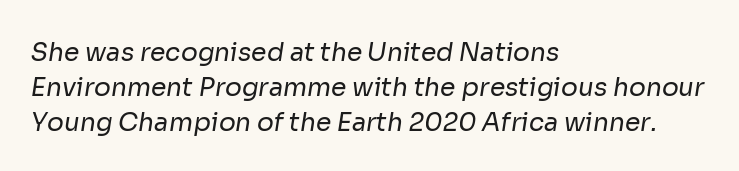
{"bold": "no", "underline": "no", "align": "left", "line_spacing": "normal", "line_spacing_ratio": 1.41, "letter_spacing": "normal", "letter_spacing_em": 0.0, "glyph_px": 25}
